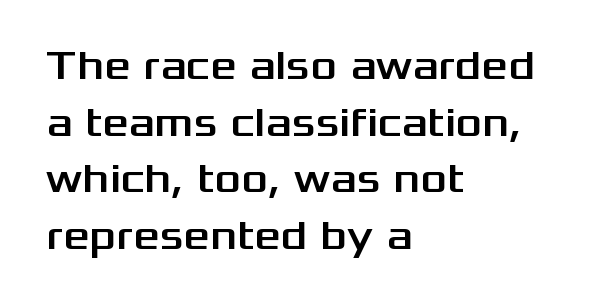
The type is set solid horizontally, with unmodified tracking. The typography opts for an upright posture over an oblique one. Are there feet on the stems? There aren't — it's a sans. The glyphs are unaccompanied by any horizontal stroke below them. The leading is moderate, giving the passage an even texture.
